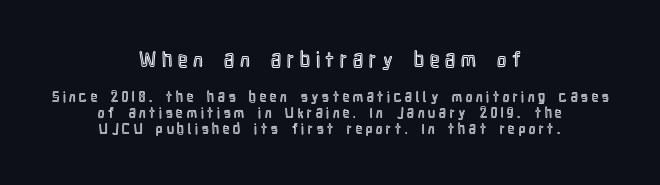
The image shows 21 px text type, upright; set centered, tight line spacing (1.12x), unusually wide letter spacing (+0.28 em), not underlined; the first (top) block is 1.5x larger.
